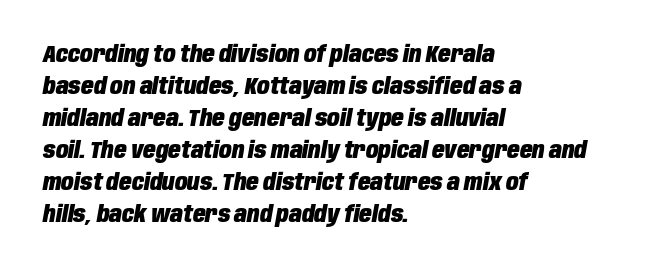
{"italic": "yes", "lean": "right", "slant_degrees": 10, "bold": "yes", "underline": "no", "align": "left", "line_spacing": "normal", "line_spacing_ratio": 1.39, "letter_spacing": "normal", "letter_spacing_em": 0.0, "glyph_px": 23}
